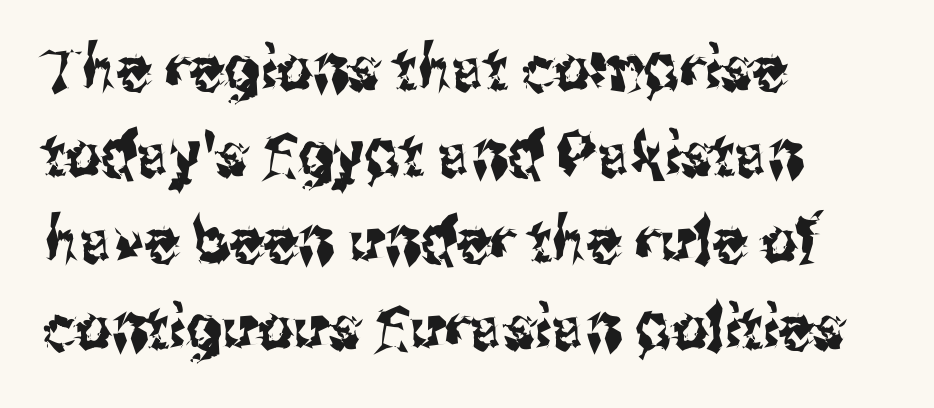
Q: Is the text italic (slanted)? A: No, it is upright.
Q: Is the typeface a serif or a sans-serif typeface? A: Sans-serif.
Q: Is the text underlined? A: No.
Q: How is the paragraph aligned? A: Left-aligned.
Q: Is the spacing between letters normal or unusually wide? A: Normal.
Q: Is the spacing between lines tight, normal or loose? A: Normal.
Q: Width (condensed, normal, or wide)? A: Condensed.
Q: Stroke contrast? A: Medium.
Q: x-height? A: Medium.
Q: Monospaced? A: No.
